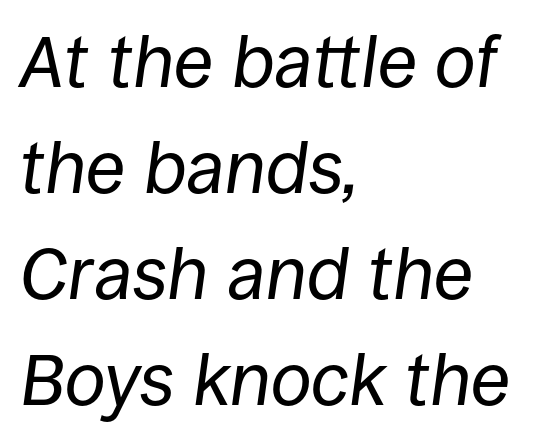
Q: Is the text bold? A: No.
Q: Is the text italic (slanted)? A: Yes, it leans right by about 8 degrees.
Q: Is the text underlined? A: No.
Q: How is the paragraph aligned? A: Left-aligned.
Q: Is the spacing between letters normal or unusually wide? A: Normal.
Q: Is the spacing between lines tight, normal or loose? A: Normal.
Q: Width (condensed, normal, or wide)? A: Normal.
Q: Stroke contrast? A: Low.
Q: x-height? A: Large.
Q: Monospaced? A: No.
